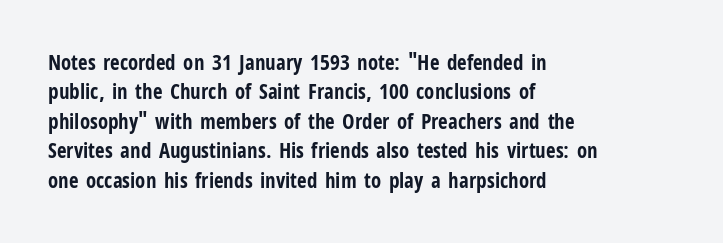
{"italic": "no", "bold": "yes", "underline": "no", "align": "left", "line_spacing": "normal", "line_spacing_ratio": 1.4, "letter_spacing": "normal", "letter_spacing_em": 0.0, "glyph_px": 21}
